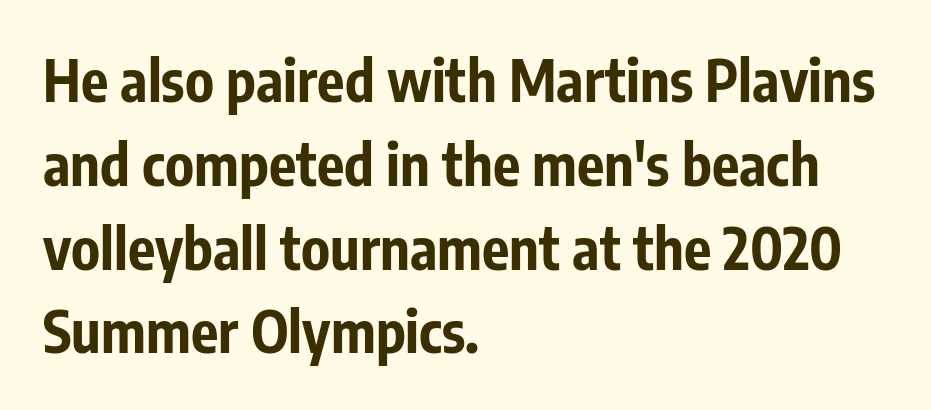
Spacing between characters is what you'd get straight out of the box. I'd call this a sans setting — the letters go barefoot. Which margin do the lines hug? The left one — the right edge is uneven. Regular leading. The baseline area is clear.
